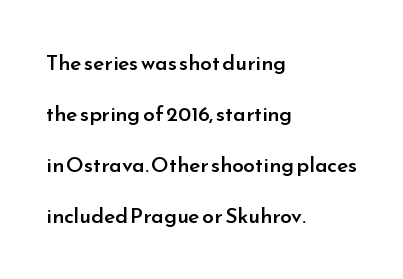
The image shows 21 px text type, upright; set left-aligned, loose line spacing (2.43x), normal letter spacing, not underlined.
